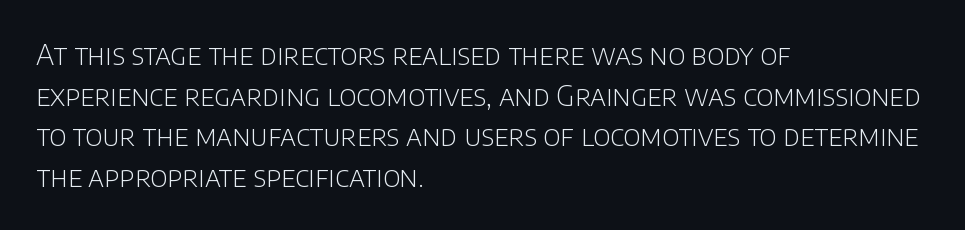
{"serif": "no", "italic": "no", "bold": "no", "weight": "light", "width": "normal", "stroke_contrast": "low", "x_height": "large", "monospaced": "no", "underline": "no", "align": "left", "line_spacing": "normal", "line_spacing_ratio": 1.45, "letter_spacing": "normal", "letter_spacing_em": 0.0, "glyph_px": 28}
